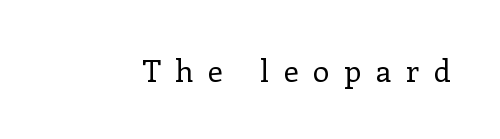
Unlike italic type, these characters show no tilt at all. Yep, those are serifs on the letters. Glance below the letters and you will spot only blank space. Vertical stems look standard width or narrower in stroke. In terms of letterspacing, this is a distinctly airy, spread setting. The rendering uses natural spacing where letterforms have individual widths.
